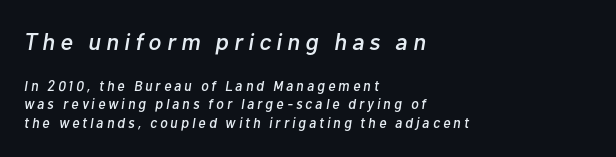
The image shows 24 px text type, italic (leaning right); set left-aligned, normal line spacing (1.35x), unusually wide letter spacing (+0.22 em), not underlined; the first (top) block is 1.71x larger.
